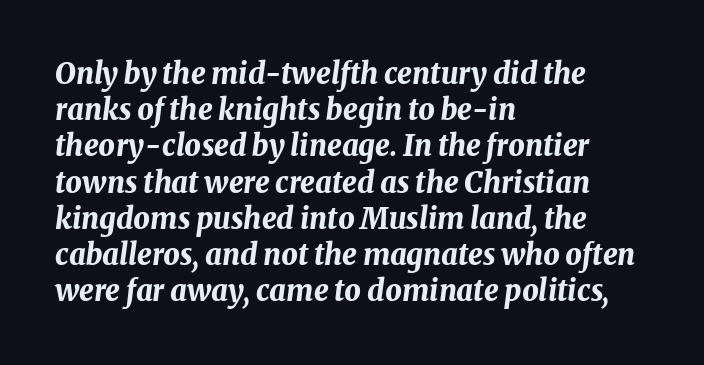
{"italic": "yes", "lean": "right", "slant_degrees": 8, "bold": "yes", "weight": "bold", "width": "normal", "stroke_contrast": "medium", "x_height": "medium", "monospaced": "no", "underline": "no", "align": "left", "line_spacing": "normal", "line_spacing_ratio": 1.25, "letter_spacing": "normal", "letter_spacing_em": 0.0, "glyph_px": 29}
